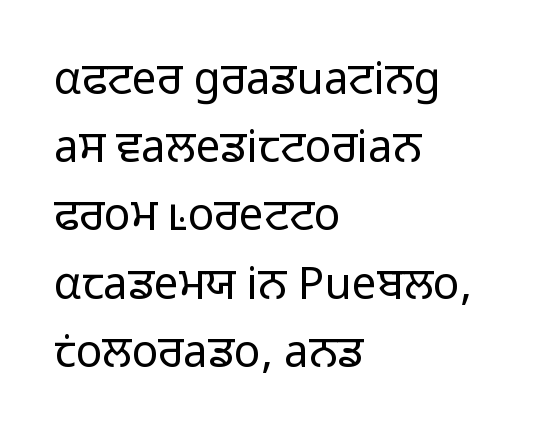
{"serif": "no", "italic": "no", "bold": "no", "weight": "light", "width": "normal", "stroke_contrast": "low", "x_height": "medium", "monospaced": "no", "underline": "no", "align": "left", "line_spacing": "normal", "line_spacing_ratio": 1.55, "letter_spacing": "normal", "letter_spacing_em": 0.0, "glyph_px": 44}
